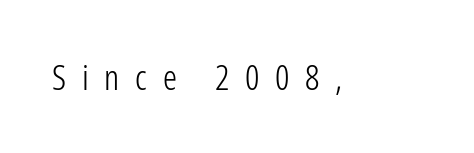
The image shows 35 px light, condensed sans-serif type, upright; set unusually wide letter spacing (+0.45 em), not underlined; low stroke contrast and a medium x-height.
